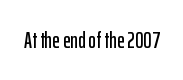
{"italic": "no", "underline": "no", "letter_spacing": "normal", "letter_spacing_em": 0.0, "glyph_px": 23}
